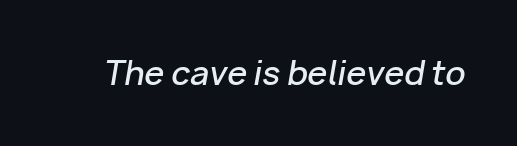
You could not count columns in this text — the font is proportionally spaced. Caption: semibold face, moderately heavy strokes. These lines were composed using italics. This rendering features lettering with no underline. Nothing unusual about the tracking: characters are spaced as the font intends.
